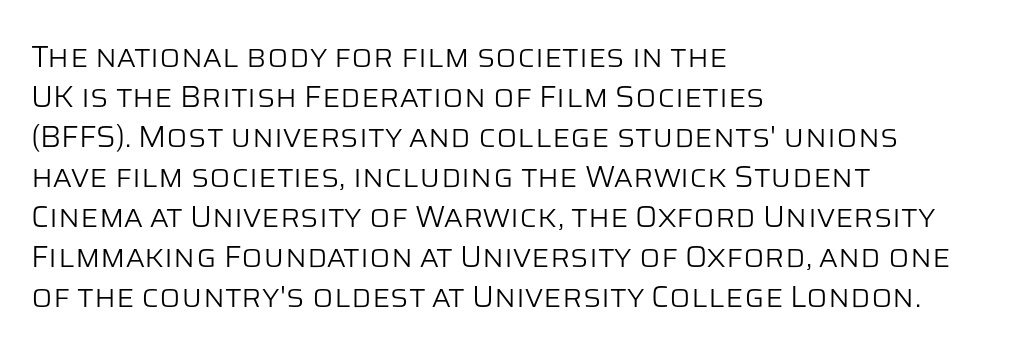
The image shows 31 px light sans-serif type, upright; set left-aligned, normal line spacing (1.29x), normal letter spacing, not underlined; low stroke contrast and a large x-height.
